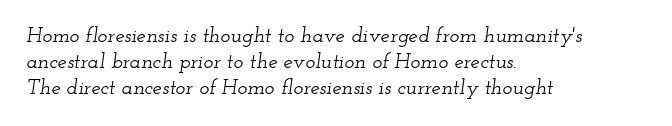
The image shows 21 px text type, italic (leaning right); set left-aligned, line spacing 1.23x, normal letter spacing, not underlined.
